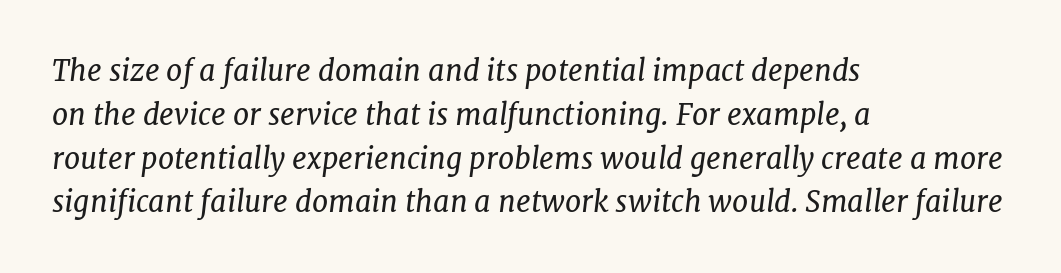
The image shows 29 px regular-weight serif type, italic (leaning right); set left-aligned, normal line spacing (1.51x), normal letter spacing, not underlined; low stroke contrast and a medium x-height.
